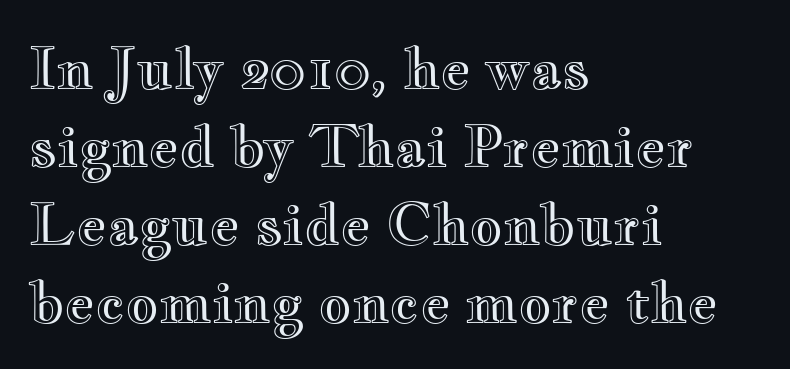
The image shows 57 px wide type, upright; set left-aligned, normal line spacing (1.37x), normal letter spacing, not underlined; a small x-height.
